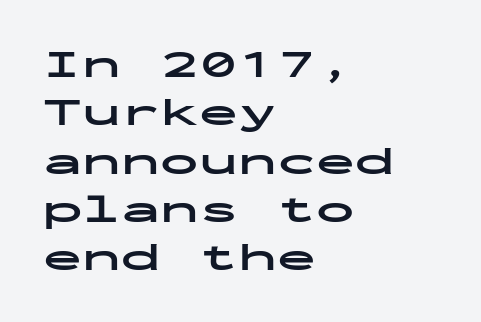
The image shows 39 px bold, wide sans-serif type, upright, monospaced; set left-aligned, line spacing 1.24x, normal letter spacing, not underlined; low stroke contrast and a medium x-height.
